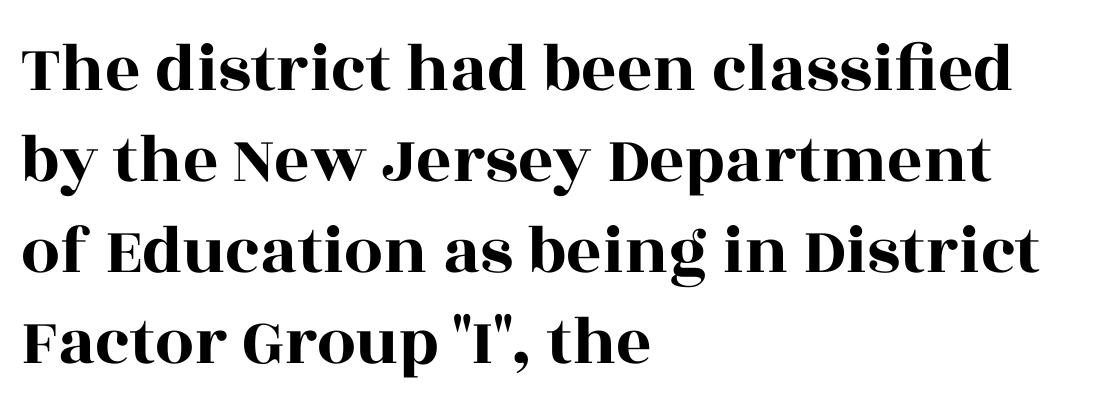
The specimen omits any rule beneath the text block's lines. I'd call this a serif setting — the letters wear small feet. Do the characters align in a grid? No, the font is proportional. Rows of type keep a routine distance in the vertical direction. The axis of the letterforms is exactly vertical.
